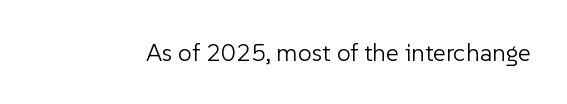
The image shows 25 px text type, upright; set normal letter spacing, not underlined.
